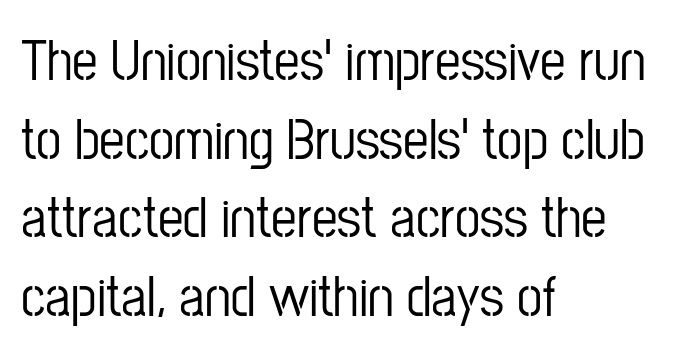
Q: Is the text italic (slanted)? A: No, it is upright.
Q: Is the typeface a serif or a sans-serif typeface? A: Sans-serif.
Q: Is the text underlined? A: No.
Q: How is the paragraph aligned? A: Left-aligned.
Q: Is the spacing between letters normal or unusually wide? A: Normal.
Q: Is the spacing between lines tight, normal or loose? A: Normal.
Q: Width (condensed, normal, or wide)? A: Condensed.
Q: Stroke contrast? A: Low.
Q: x-height? A: Medium.
Q: Monospaced? A: No.
